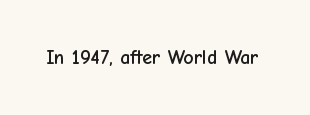
These lines keep a tight, regular rhythm from letter to letter. Unmarked baselines from the first word to the last. Italic: no, the glyphs are upright roman.
